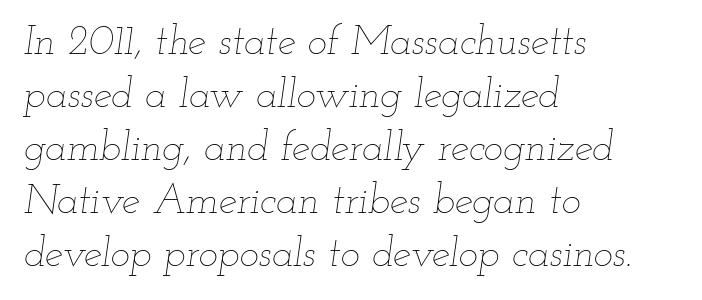
Q: Is the text bold? A: No.
Q: Is the text italic (slanted)? A: Yes, it leans right by about 12 degrees.
Q: Is the text underlined? A: No.
Q: How is the paragraph aligned? A: Left-aligned.
Q: Is the spacing between letters normal or unusually wide? A: Normal.
Q: Is the spacing between lines tight, normal or loose? A: Normal.
Q: Width (condensed, normal, or wide)? A: Wide.
Q: Stroke contrast? A: Low.
Q: x-height? A: Small.
Q: Monospaced? A: No.
